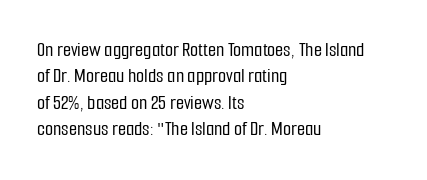
{"italic": "no", "underline": "no", "align": "left", "line_spacing": "normal", "line_spacing_ratio": 1.26, "letter_spacing": "normal", "letter_spacing_em": 0.0, "glyph_px": 21}
